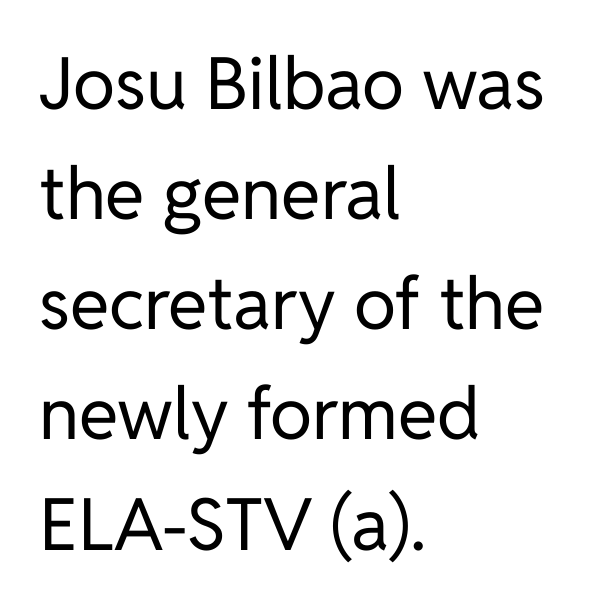
Q: Is the text bold? A: No.
Q: Is the text italic (slanted)? A: No, it is upright.
Q: Is the typeface a serif or a sans-serif typeface? A: Sans-serif.
Q: Is the text underlined? A: No.
Q: How is the paragraph aligned? A: Left-aligned.
Q: Is the spacing between letters normal or unusually wide? A: Normal.
Q: Is the spacing between lines tight, normal or loose? A: Normal.
Q: Width (condensed, normal, or wide)? A: Normal.
Q: Stroke contrast? A: Low.
Q: x-height? A: Medium.
Q: Monospaced? A: No.
